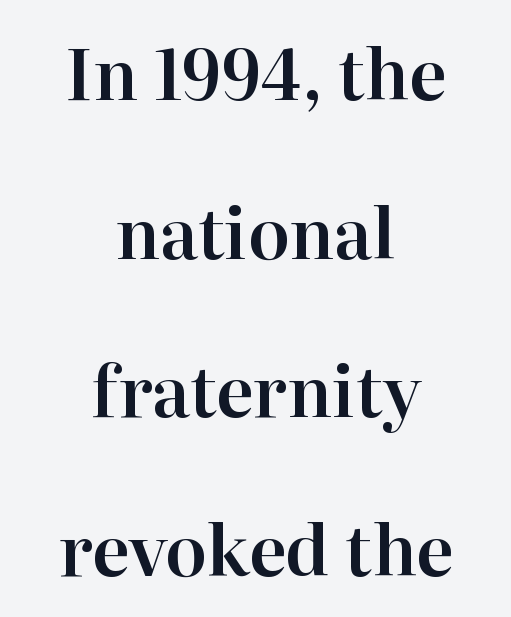
Check under the words: just untouched page. Classification — serif. Alignment: centered. The leading is generous, giving the passage an open texture.
